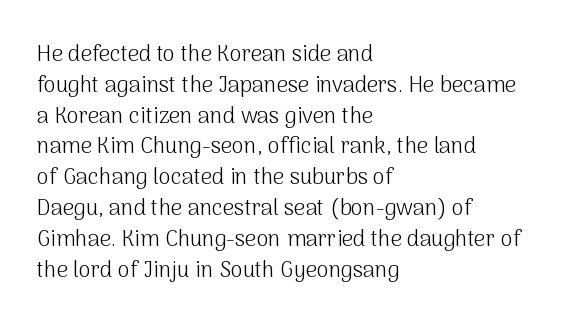
Q: Is the text bold? A: No.
Q: Is the text italic (slanted)? A: No, it is upright.
Q: Is the text underlined? A: No.
Q: How is the paragraph aligned? A: Left-aligned.
Q: Is the spacing between letters normal or unusually wide? A: Normal.
Q: Is the spacing between lines tight, normal or loose? A: Normal.
